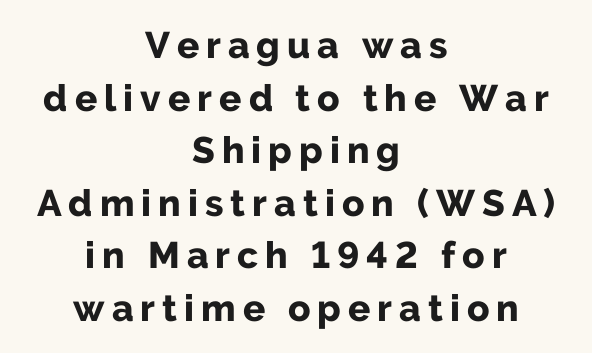
The image shows 37 px bold sans-serif type, upright; set centered, normal line spacing (1.42x), not underlined; low stroke contrast and a medium x-height.
